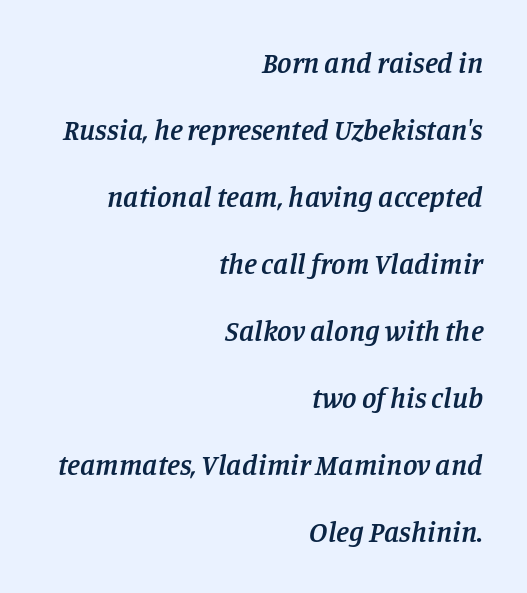
These lines keep a tight, regular rhythm from letter to letter. Spacing verdict: proportional, widths tailored to each character. Honestly, the rows look like they've been pulled way apart. These lines are composed in type with serifs. Weight: semibold (demi).
